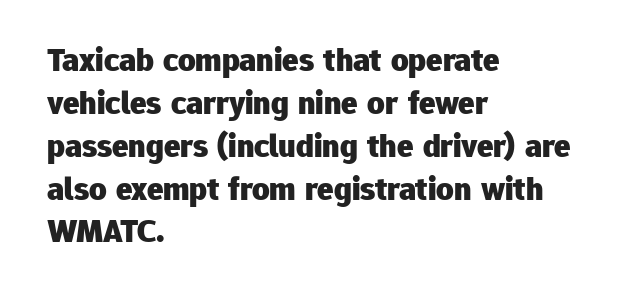
{"serif": "no", "italic": "no", "bold": "yes", "weight": "heavy", "width": "normal", "stroke_contrast": "low", "x_height": "medium", "monospaced": "no", "underline": "no", "align": "left", "line_spacing": "normal", "line_spacing_ratio": 1.26, "letter_spacing": "normal", "letter_spacing_em": 0.0, "glyph_px": 34}
